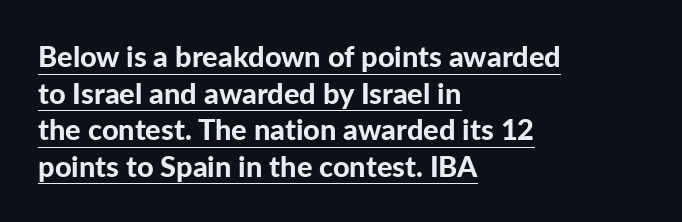
The image shows 29 px bold sans-serif type, upright; set left-aligned, normal line spacing (1.26x), normal letter spacing, underlined; low stroke contrast and a medium x-height.
